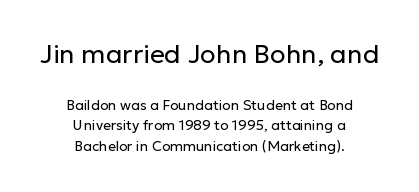
The image shows 26 px text type, upright; set centered, normal line spacing (1.46x), normal letter spacing, not underlined; the first (top) block is 1.86x larger.
